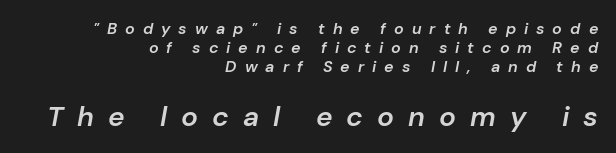
Glance below the letters and you will spot only blank space. The later block is typeset at a bigger size than the earlier block. I'd describe the lettering as semibold — firm but not a full bold. Yep, that's italic — everything's leaning. Alignment: flush right. This sample has the flowing, uneven cadence of proportional lettering.
